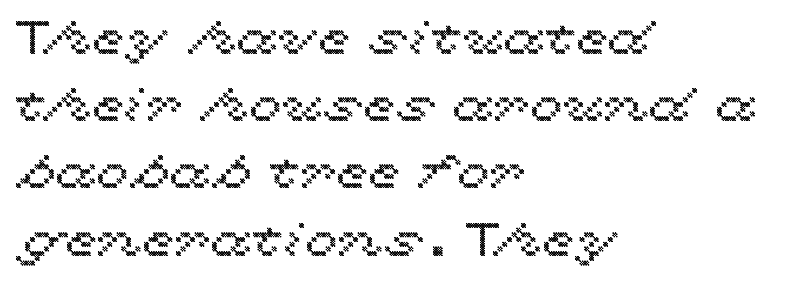
{"width": "wide", "x_height": "medium", "monospaced": "no", "underline": "no", "align": "left", "line_spacing": "normal", "line_spacing_ratio": 1.43, "letter_spacing": "normal", "letter_spacing_em": 0.0, "glyph_px": 47}
